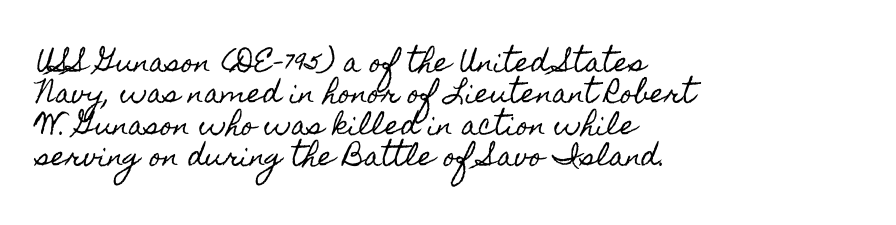
Q: Is the text italic (slanted)? A: Yes.
Q: Is the text underlined? A: No.
Q: How is the paragraph aligned? A: Left-aligned.
Q: Is the spacing between letters normal or unusually wide? A: Normal.
